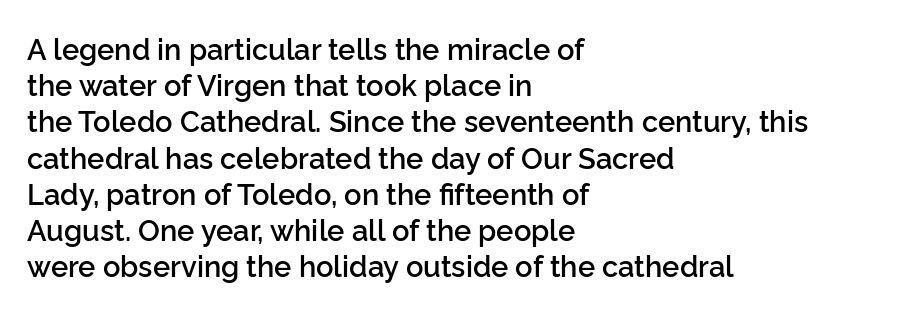
Is there much room between lines? A standard amount, neither cramped nor airy. Spacing verdict: proportional, widths tailored to each character. Type style note: lacks serifs. Letter spacing: default. The letters stand upright; this is a roman face. Typographic density is moderately raised because the face is semibold.
